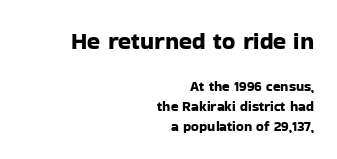
Horizontally, the lines are justified to the trailing edge only. The letters stand upright; this is a roman face. Characters follow at the spacing the type designer built in. If you squint, the top block still reads clearly — it's the larger of the two.
